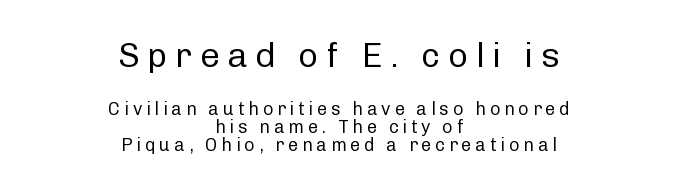
{"serif": "no", "italic": "no", "bold": "no", "weight": "regular", "width": "normal", "stroke_contrast": "low", "x_height": "medium", "monospaced": "no", "underline": "no", "align": "center", "line_spacing": "tight", "line_spacing_ratio": 1.02, "letter_spacing": "wide", "letter_spacing_em": 0.21, "larger_block": "first", "size_ratio": 1.94, "glyph_px": 35}
